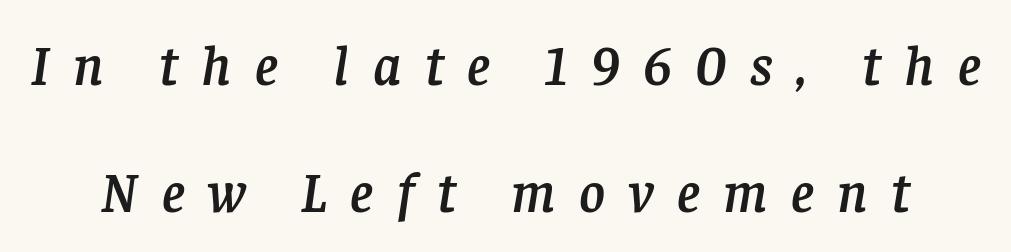
Type without underlining. Font category for this specimen: serif. How would I describe the line gaps? Wide and relaxed. Observe the lean: these are italic letterforms. What stands out about the letter spacing? Its width — letters are far apart. Here the designer chose a conventional face with non-uniform glyph widths.
